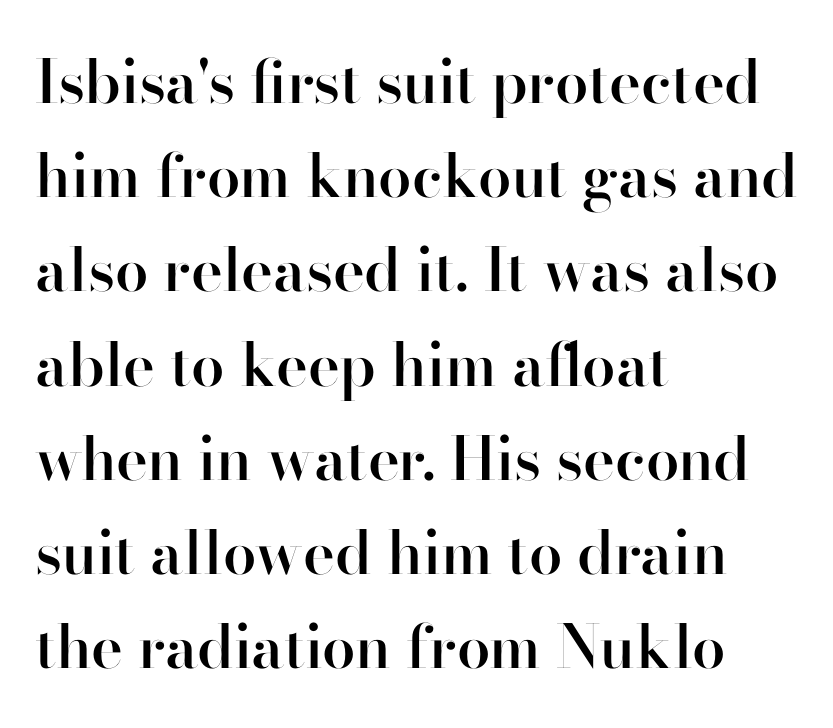
Q: Is the text bold? A: Semi-bold.
Q: Is the text italic (slanted)? A: No, it is upright.
Q: Is the typeface a serif or a sans-serif typeface? A: Sans-serif.
Q: Is the text underlined? A: No.
Q: How is the paragraph aligned? A: Left-aligned.
Q: Is the spacing between letters normal or unusually wide? A: Normal.
Q: Is the spacing between lines tight, normal or loose? A: Normal.
Q: Width (condensed, normal, or wide)? A: Normal.
Q: Stroke contrast? A: High.
Q: x-height? A: Small.
Q: Monospaced? A: No.
